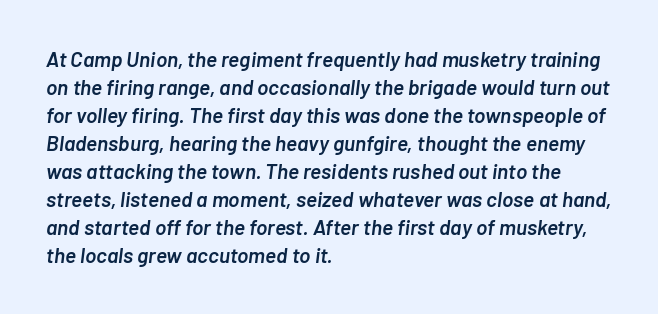
The string is rendered with underlining switched off. Each new line begins a customary step beneath the previous one. Words appear dense and cohesive because spacing is normal. The whole block is typeset with a tilt.
